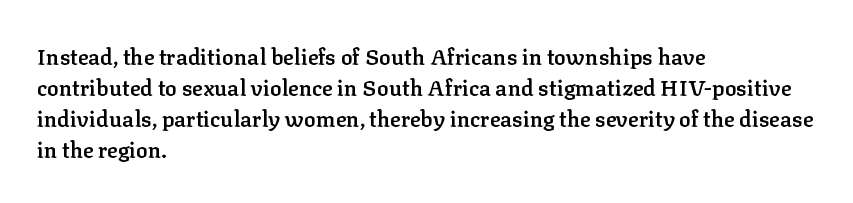
The image shows 22 px text type, upright; set left-aligned, normal line spacing (1.41x), normal letter spacing, not underlined.
